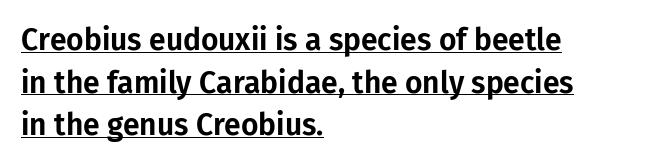
The image shows 30 px sans-serif type, upright; set left-aligned, normal line spacing (1.42x), normal letter spacing, underlined; low stroke contrast and a medium x-height.
